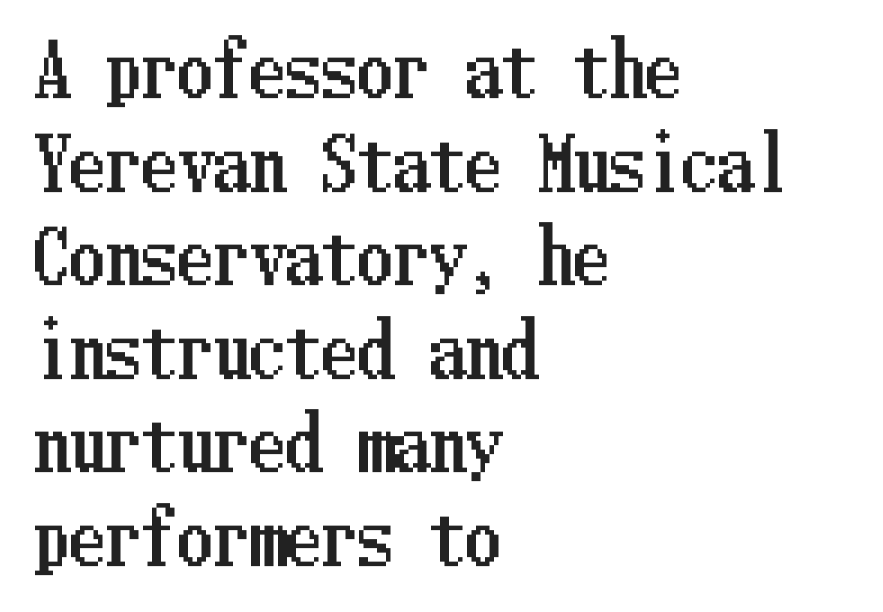
The image shows 72 px condensed type, upright; set left-aligned, normal line spacing (1.3x), normal letter spacing, not underlined; low stroke contrast and a medium x-height.
